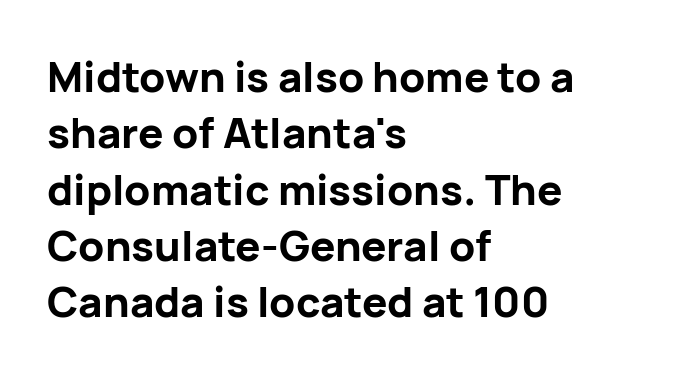
Q: Is the text bold? A: Yes.
Q: Is the text italic (slanted)? A: No, it is upright.
Q: Is the typeface a serif or a sans-serif typeface? A: Sans-serif.
Q: Is the text underlined? A: No.
Q: How is the paragraph aligned? A: Left-aligned.
Q: Is the spacing between letters normal or unusually wide? A: Normal.
Q: Is the spacing between lines tight, normal or loose? A: Normal.
Q: Width (condensed, normal, or wide)? A: Normal.
Q: Stroke contrast? A: Low.
Q: x-height? A: Medium.
Q: Monospaced? A: No.
